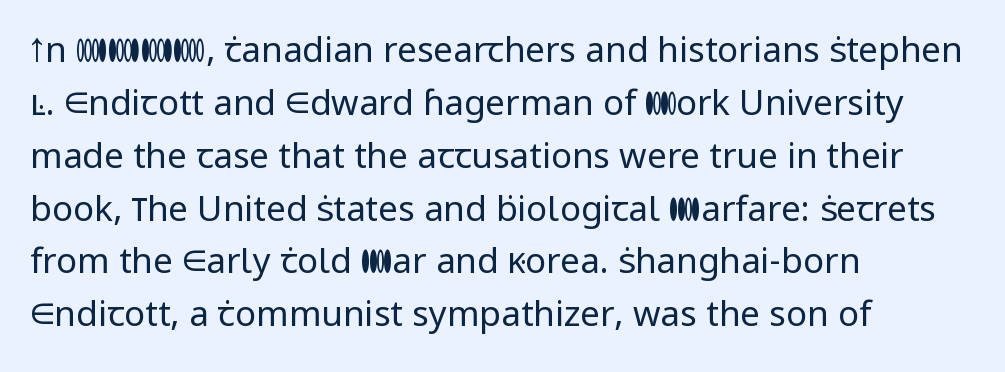
Q: Is the text bold? A: No.
Q: Is the text italic (slanted)? A: No, it is upright.
Q: Is the typeface a serif or a sans-serif typeface? A: Sans-serif.
Q: Is the text underlined? A: No.
Q: How is the paragraph aligned? A: Left-aligned.
Q: Is the spacing between letters normal or unusually wide? A: Normal.
Q: Is the spacing between lines tight, normal or loose? A: Normal.
Q: Width (condensed, normal, or wide)? A: Normal.
Q: Stroke contrast? A: Low.
Q: x-height? A: Medium.
Q: Monospaced? A: No.
